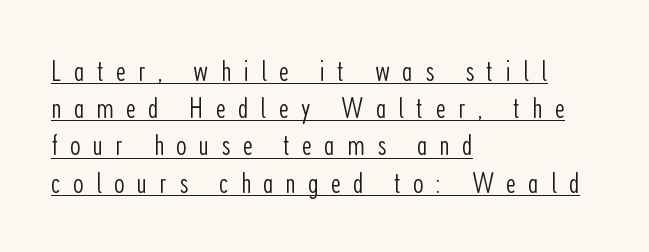
The image shows 30 px light, condensed sans-serif type, upright; set left-aligned, line spacing 1.24x, unusually wide letter spacing (+0.41 em), underlined; low stroke contrast and a medium x-height.
